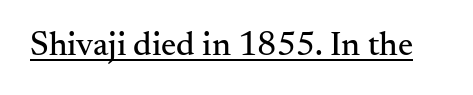
Q: Is the text italic (slanted)? A: No, it is upright.
Q: Is the typeface a serif or a sans-serif typeface? A: Serif.
Q: Is the text underlined? A: Yes.
Q: Is the spacing between letters normal or unusually wide? A: Normal.
Q: Width (condensed, normal, or wide)? A: Normal.
Q: Stroke contrast? A: Medium.
Q: x-height? A: Small.
Q: Monospaced? A: No.
